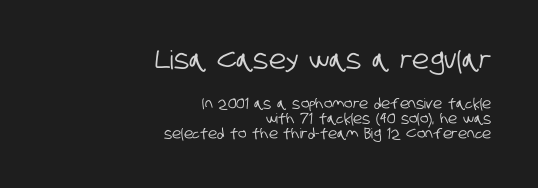
{"underline": "no", "align": "right", "line_spacing": "tight", "line_spacing_ratio": 1.07, "letter_spacing": "normal", "letter_spacing_em": 0.0, "larger_block": "first", "size_ratio": 1.86, "glyph_px": 26}
